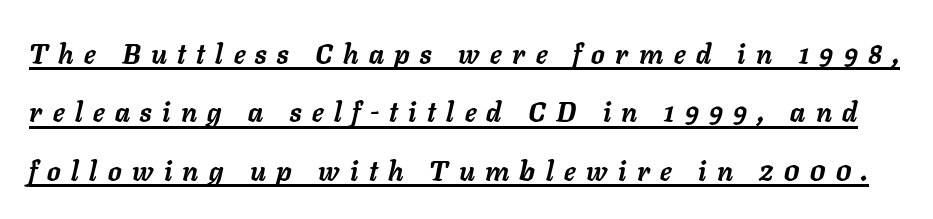
{"italic": "yes", "lean": "right", "slant_degrees": 11, "bold": "yes", "underline": "yes", "line_spacing": "loose", "line_spacing_ratio": 2.16, "letter_spacing": "wide", "letter_spacing_em": 0.39, "glyph_px": 27}
